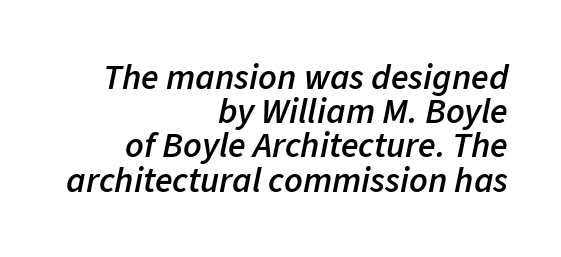
Each word holds together tightly as a unit, with standard inter-letter gaps. The specimen omits any rule beneath the text block's lines. Note the varied advance widths — an 'i' is clearly narrower than an 'm'. All the whitespace from short lines collects on the left. Leading is clearly below the norm, producing a dense column.
